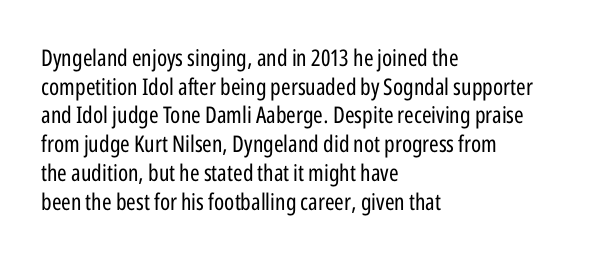
Q: Is the text bold? A: No.
Q: Is the text italic (slanted)? A: No, it is upright.
Q: Is the text underlined? A: No.
Q: How is the paragraph aligned? A: Left-aligned.
Q: Is the spacing between letters normal or unusually wide? A: Normal.
Q: Is the spacing between lines tight, normal or loose? A: Normal.
